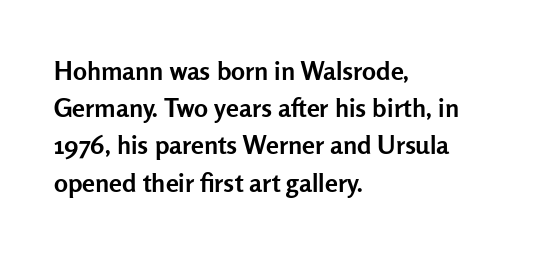
Notice how descenders clear the ascenders below comfortably — that's standard leading. Compared with an ordinary text face, these strokes are far heavier — a full bold. Compared with typical body copy, the letter spacing here is the same. Italic: no, the glyphs are upright roman. The rag falls on the right side of this text block. Descenders hang freely into open space.
